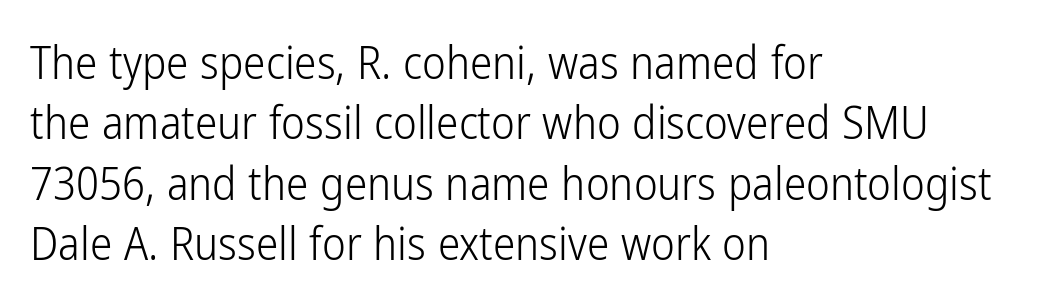
Q: Is the text bold? A: No.
Q: Is the text italic (slanted)? A: No, it is upright.
Q: Is the typeface a serif or a sans-serif typeface? A: Sans-serif.
Q: Is the text underlined? A: No.
Q: How is the paragraph aligned? A: Left-aligned.
Q: Is the spacing between letters normal or unusually wide? A: Normal.
Q: Is the spacing between lines tight, normal or loose? A: Normal.
Q: Width (condensed, normal, or wide)? A: Condensed.
Q: Stroke contrast? A: Low.
Q: x-height? A: Medium.
Q: Monospaced? A: No.
